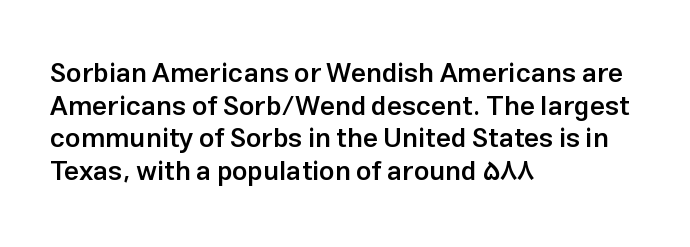
The rendering uses a semibold face; strokes are thickened but not to full bold. Inter-character spacing is left at the font's built-in metrics. Quick note: not italic, upright. Which margin do the lines hug? The left one — the right edge is uneven.
